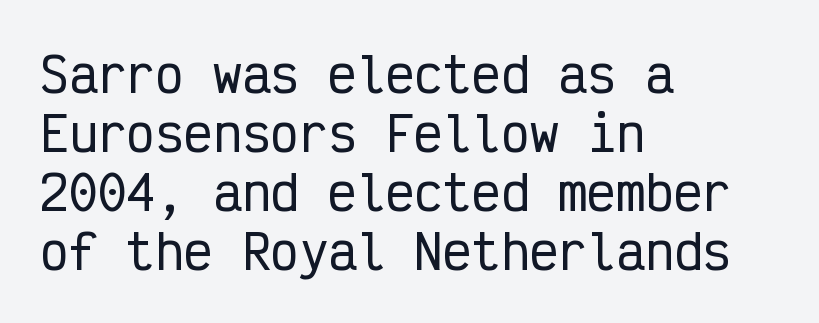
Q: Is the text italic (slanted)? A: No, it is upright.
Q: Is the typeface a serif or a sans-serif typeface? A: Sans-serif.
Q: Is the text underlined? A: No.
Q: How is the paragraph aligned? A: Left-aligned.
Q: Is the spacing between letters normal or unusually wide? A: Normal.
Q: Width (condensed, normal, or wide)? A: Condensed.
Q: Stroke contrast? A: Low.
Q: x-height? A: Medium.
Q: Monospaced? A: Yes.
